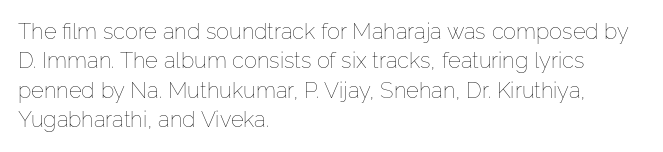
The image shows 22 px text type, upright; set left-aligned, normal line spacing (1.34x), normal letter spacing, not underlined.
